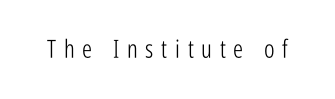
Nope, not italic — everything's standing straight. Any mark beneath the type? The region is blank. Honestly, the letter spacing is so wide it's the main thing you notice. Heaviness? Minimal to ordinary, like unemphasized prose.
